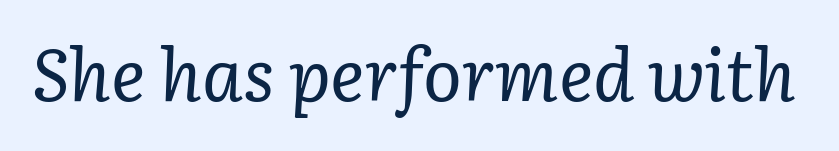
Q: Is the text bold? A: No.
Q: Is the text italic (slanted)? A: Yes, it leans right by about 3 degrees.
Q: Is the typeface a serif or a sans-serif typeface? A: Serif.
Q: Is the text underlined? A: No.
Q: Is the spacing between letters normal or unusually wide? A: Normal.
Q: Width (condensed, normal, or wide)? A: Normal.
Q: Stroke contrast? A: Low.
Q: x-height? A: Medium.
Q: Monospaced? A: No.
